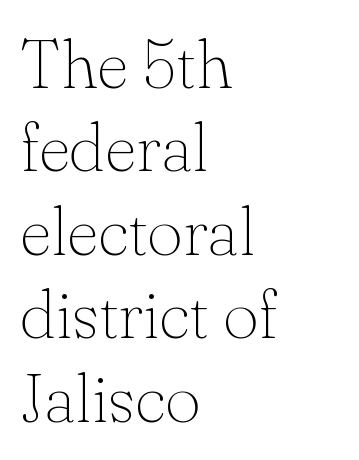
Q: Is the text bold? A: No.
Q: Is the text italic (slanted)? A: No, it is upright.
Q: Is the typeface a serif or a sans-serif typeface? A: Serif.
Q: Is the text underlined? A: No.
Q: How is the paragraph aligned? A: Left-aligned.
Q: Is the spacing between letters normal or unusually wide? A: Normal.
Q: Width (condensed, normal, or wide)? A: Normal.
Q: Stroke contrast? A: Low.
Q: x-height? A: Small.
Q: Monospaced? A: No.
